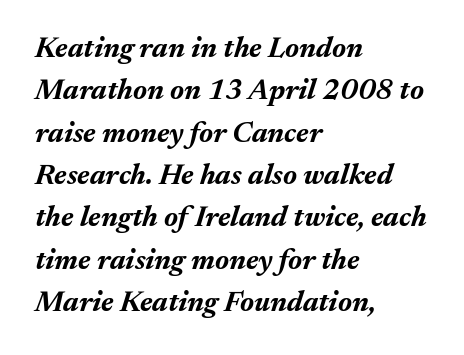
{"italic": "yes", "lean": "right", "slant_degrees": 17, "bold": "yes", "weight": "bold", "width": "normal", "stroke_contrast": "medium", "x_height": "medium", "monospaced": "no", "underline": "no", "align": "left", "line_spacing": "normal", "line_spacing_ratio": 1.46, "letter_spacing": "normal", "letter_spacing_em": 0.0, "glyph_px": 29}
